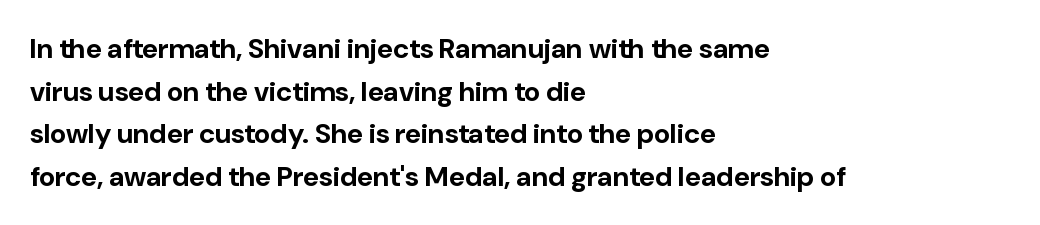
{"serif": "no", "italic": "no", "bold": "yes", "weight": "bold", "width": "normal", "stroke_contrast": "low", "x_height": "medium", "monospaced": "no", "underline": "no", "align": "left", "line_spacing": "normal", "line_spacing_ratio": 1.52, "letter_spacing": "normal", "letter_spacing_em": 0.0, "glyph_px": 28}
